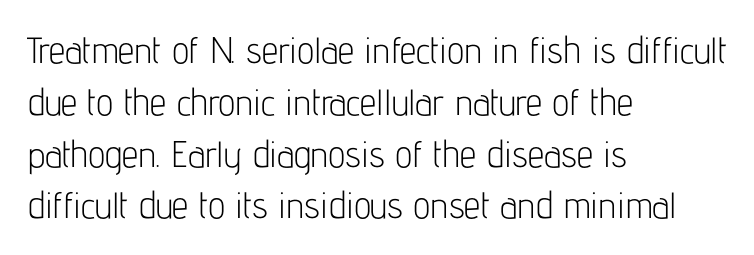
{"serif": "no", "italic": "no", "bold": "no", "weight": "light", "width": "condensed", "stroke_contrast": "low", "x_height": "medium", "monospaced": "no", "underline": "no", "align": "left", "line_spacing": "normal", "line_spacing_ratio": 1.4, "letter_spacing": "normal", "letter_spacing_em": 0.0, "glyph_px": 37}
